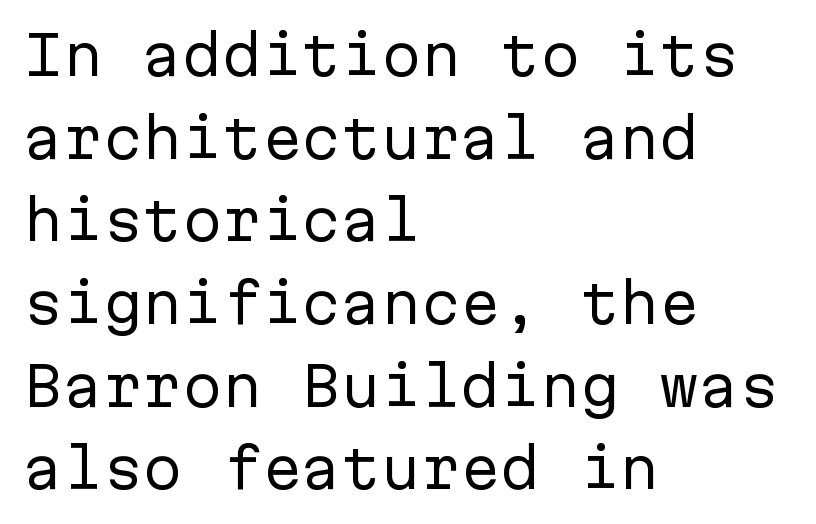
{"serif": "no", "italic": "no", "bold": "no", "weight": "regular", "width": "normal", "stroke_contrast": "low", "x_height": "medium", "monospaced": "yes", "underline": "no", "align": "left", "line_spacing": "normal", "line_spacing_ratio": 1.56, "letter_spacing": "normal", "letter_spacing_em": 0.0, "glyph_px": 53}
